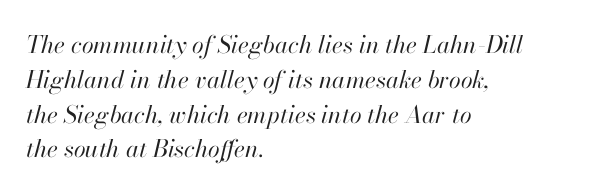
{"italic": "yes", "lean": "right", "slant_degrees": 13, "bold": "no", "underline": "no", "align": "left", "line_spacing": "normal", "line_spacing_ratio": 1.45, "letter_spacing": "normal", "letter_spacing_em": 0.0, "glyph_px": 24}
